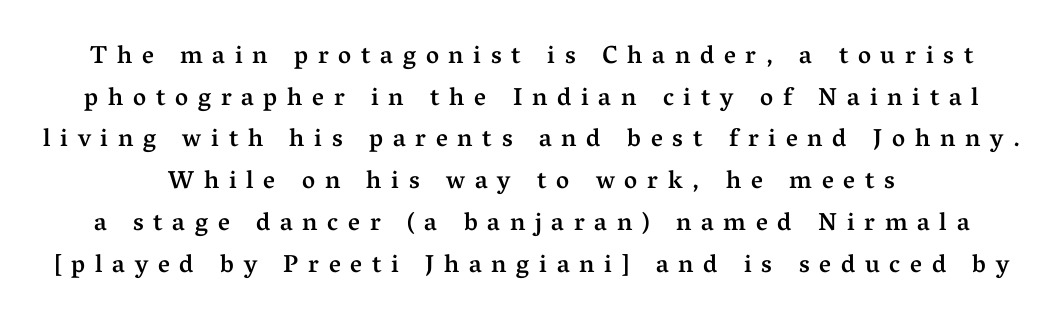
{"italic": "no", "bold": "semi", "underline": "no", "align": "center", "line_spacing": "normal", "line_spacing_ratio": 1.67, "letter_spacing": "wide", "letter_spacing_em": 0.39, "glyph_px": 25}
